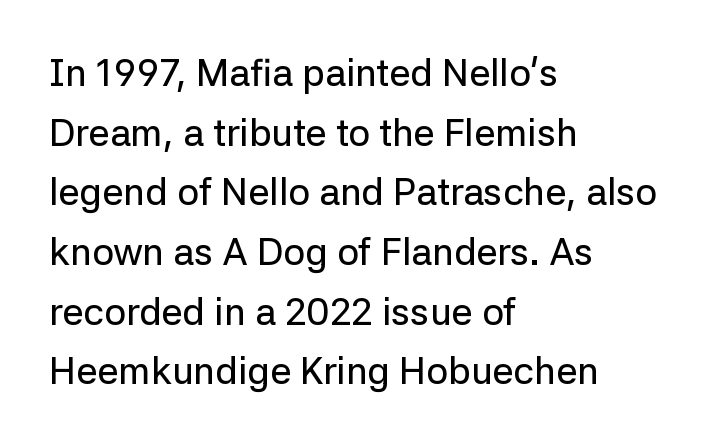
The image shows 38 px sans-serif type, upright; set left-aligned, normal line spacing (1.57x), normal letter spacing, not underlined; low stroke contrast and a medium x-height.
